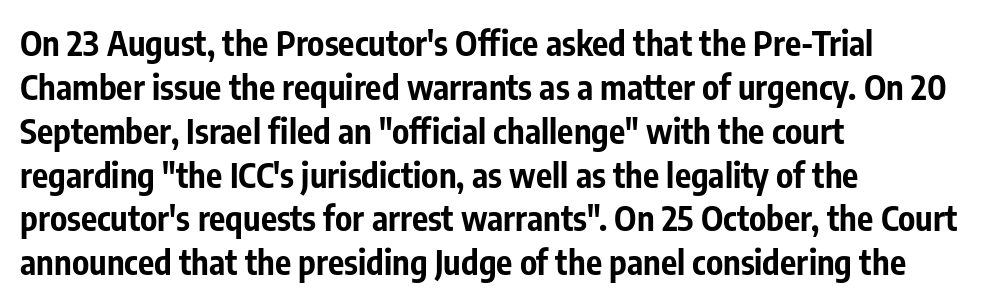
{"serif": "no", "italic": "no", "bold": "yes", "weight": "bold", "width": "condensed", "stroke_contrast": "low", "x_height": "medium", "monospaced": "no", "underline": "no", "align": "left", "line_spacing": "normal", "line_spacing_ratio": 1.29, "letter_spacing": "normal", "letter_spacing_em": 0.0, "glyph_px": 34}
